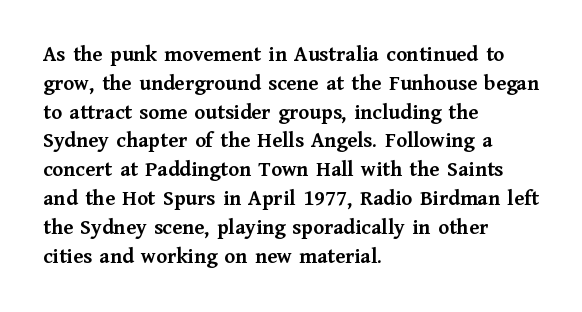
Q: Is the text bold? A: Yes.
Q: Is the text italic (slanted)? A: No, it is upright.
Q: Is the text underlined? A: No.
Q: How is the paragraph aligned? A: Left-aligned.
Q: Is the spacing between letters normal or unusually wide? A: Normal.
Q: Is the spacing between lines tight, normal or loose? A: Normal.
